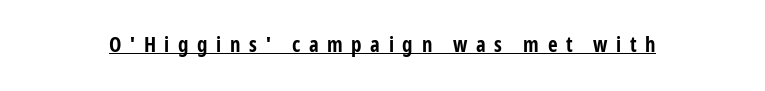
You could only call the tracking loose — the letters float apart. These lines carry a lot of weight — the face is fully bold. This rendering features underlined lettering. This is roman type, the default non-slanted kind.
